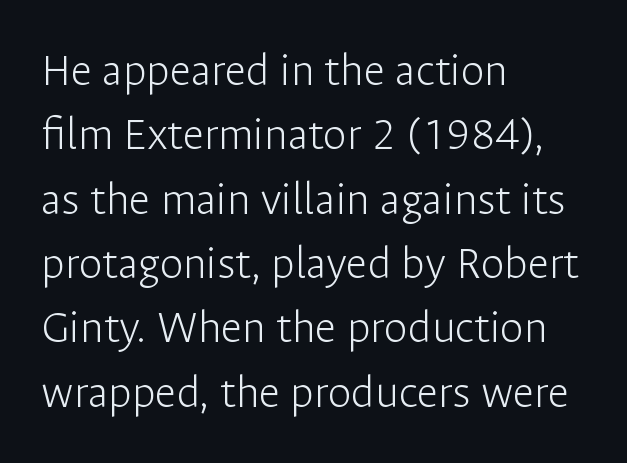
Q: Is the text bold? A: No.
Q: Is the text italic (slanted)? A: No, it is upright.
Q: Is the typeface a serif or a sans-serif typeface? A: Sans-serif.
Q: Is the text underlined? A: No.
Q: How is the paragraph aligned? A: Left-aligned.
Q: Is the spacing between letters normal or unusually wide? A: Normal.
Q: Is the spacing between lines tight, normal or loose? A: Normal.
Q: Width (condensed, normal, or wide)? A: Normal.
Q: Stroke contrast? A: Low.
Q: x-height? A: Medium.
Q: Monospaced? A: No.
